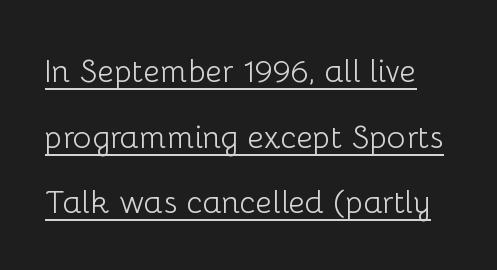
Q: Is the text bold? A: No.
Q: Is the text italic (slanted)? A: No, it is upright.
Q: Is the typeface a serif or a sans-serif typeface? A: Sans-serif.
Q: Is the text underlined? A: Yes.
Q: Is the spacing between letters normal or unusually wide? A: Normal.
Q: Is the spacing between lines tight, normal or loose? A: Loose.
Q: Width (condensed, normal, or wide)? A: Normal.
Q: Stroke contrast? A: Low.
Q: x-height? A: Medium.
Q: Monospaced? A: No.
